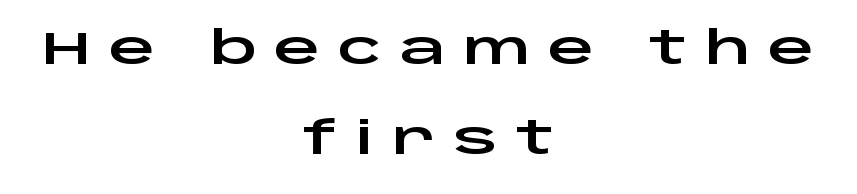
The image shows 46 px wide sans-serif type, upright; set centered, loose line spacing (1.96x), unusually wide letter spacing (+0.38 em), not underlined; low stroke contrast and a large x-height.
